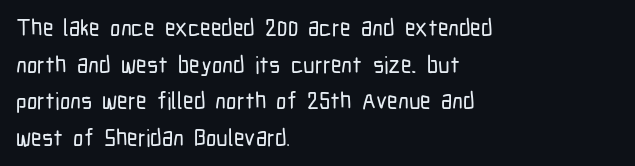
The image shows 23 px text type, upright; set left-aligned, normal line spacing (1.59x), normal letter spacing, not underlined.
